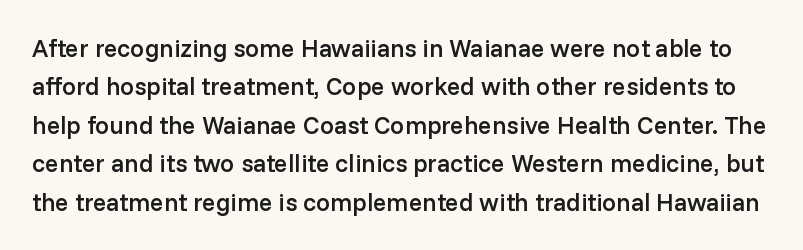
{"italic": "no", "bold": "semi", "underline": "no", "line_spacing": "normal", "line_spacing_ratio": 1.54, "letter_spacing": "normal", "letter_spacing_em": 0.0, "glyph_px": 25}
